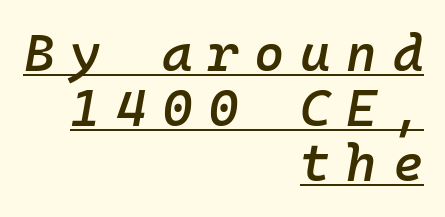
{"italic": "yes", "lean": "right", "slant_degrees": 10, "bold": "semi", "weight": "semibold", "width": "normal", "stroke_contrast": "low", "x_height": "medium", "monospaced": "yes", "underline": "yes", "align": "right", "line_spacing": "tight", "line_spacing_ratio": 1.06, "letter_spacing": "wide", "letter_spacing_em": 0.3, "glyph_px": 52}
